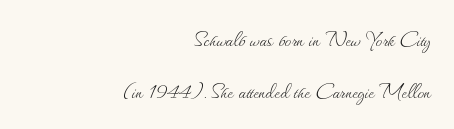
Q: Is the text bold? A: No.
Q: Is the text italic (slanted)? A: Yes.
Q: Is the text underlined? A: No.
Q: How is the paragraph aligned? A: Right-aligned.
Q: Is the spacing between letters normal or unusually wide? A: Normal.
Q: Is the spacing between lines tight, normal or loose? A: Loose.
